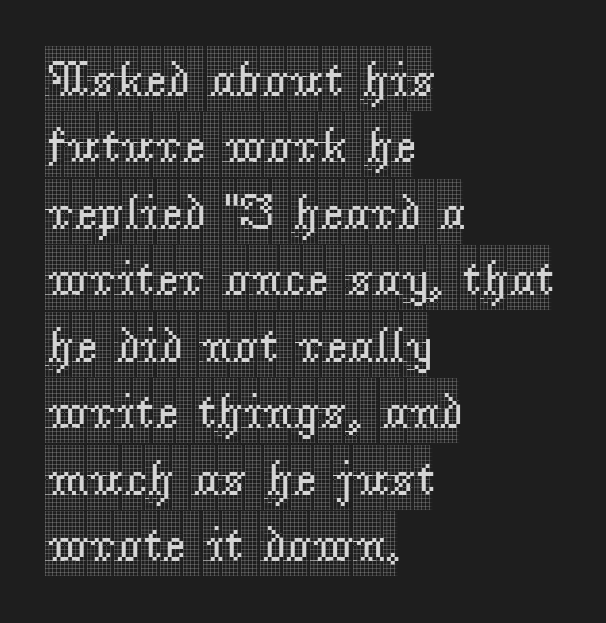
Q: Is the text italic (slanted)? A: No, it is upright.
Q: Is the typeface a serif or a sans-serif typeface? A: Serif.
Q: Is the text underlined? A: No.
Q: How is the paragraph aligned? A: Left-aligned.
Q: Is the spacing between letters normal or unusually wide? A: Normal.
Q: Is the spacing between lines tight, normal or loose? A: Normal.
Q: Width (condensed, normal, or wide)? A: Condensed.
Q: x-height? A: Large.
Q: Monospaced? A: No.
